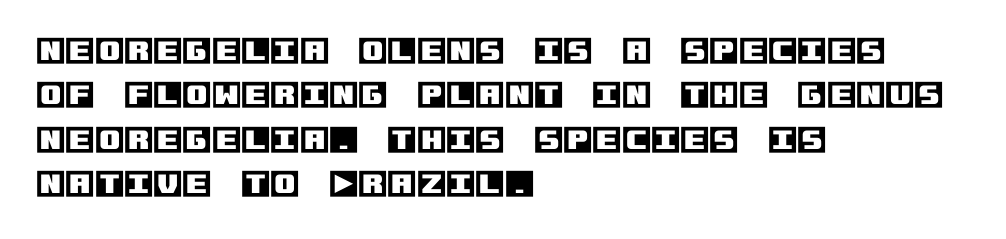
Q: Is the text italic (slanted)? A: No, it is upright.
Q: Is the text underlined? A: No.
Q: How is the paragraph aligned? A: Left-aligned.
Q: Is the spacing between letters normal or unusually wide? A: Normal.
Q: Is the spacing between lines tight, normal or loose? A: Normal.
Q: Width (condensed, normal, or wide)? A: Normal.
Q: x-height? A: Large.
